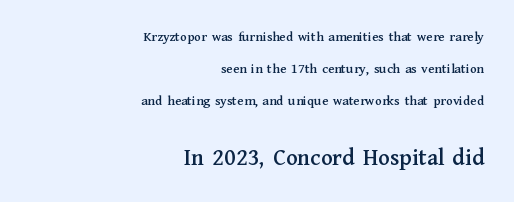
{"italic": "no", "underline": "no", "align": "right", "line_spacing": "loose", "line_spacing_ratio": 2.3, "letter_spacing": "normal", "letter_spacing_em": 0.0, "larger_block": "second", "size_ratio": 1.71, "glyph_px": 24}
